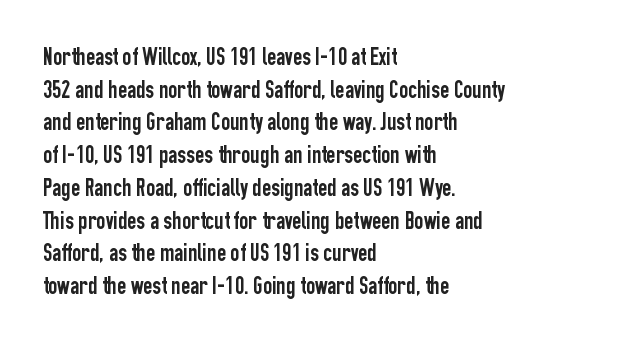
The image shows 25 px text type, upright; set left-aligned, normal line spacing (1.31x), normal letter spacing, not underlined.
